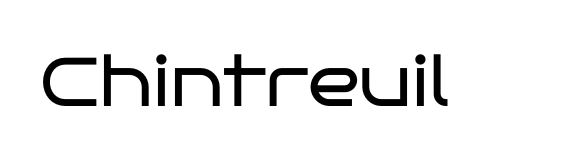
{"serif": "no", "italic": "no", "bold": "no", "weight": "regular", "width": "wide", "stroke_contrast": "low", "x_height": "large", "monospaced": "no", "underline": "no", "letter_spacing": "normal", "letter_spacing_em": 0.0, "glyph_px": 69}
